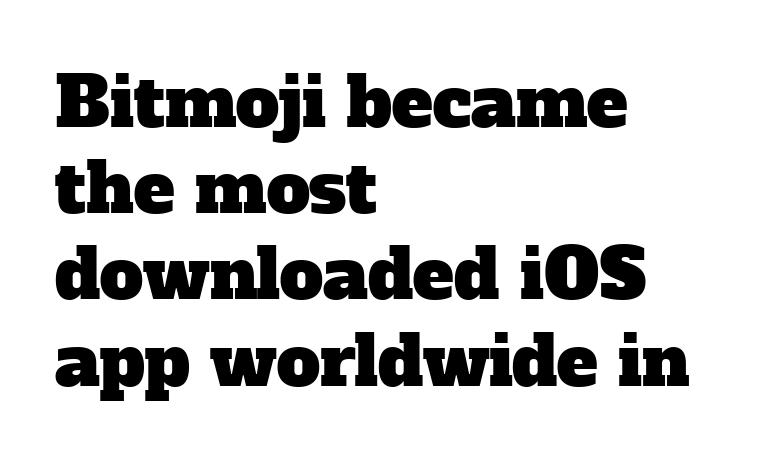
Q: Is the typeface a serif or a sans-serif typeface? A: Serif.
Q: Is the text underlined? A: No.
Q: How is the paragraph aligned? A: Left-aligned.
Q: Is the spacing between letters normal or unusually wide? A: Normal.
Q: Is the spacing between lines tight, normal or loose? A: Normal.
Q: Width (condensed, normal, or wide)? A: Normal.
Q: Stroke contrast? A: Low.
Q: x-height? A: Medium.
Q: Monospaced? A: No.
